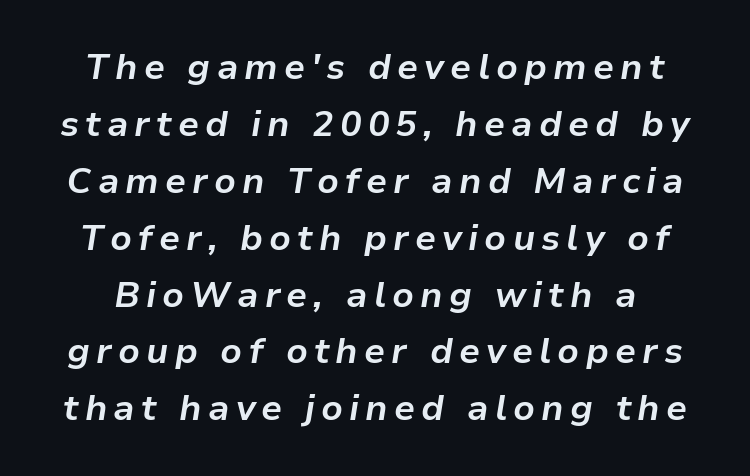
{"italic": "yes", "lean": "right", "slant_degrees": 9, "bold": "yes", "weight": "bold", "width": "normal", "stroke_contrast": "low", "x_height": "medium", "monospaced": "no", "underline": "no", "line_spacing": "normal", "line_spacing_ratio": 1.58, "glyph_px": 36}
